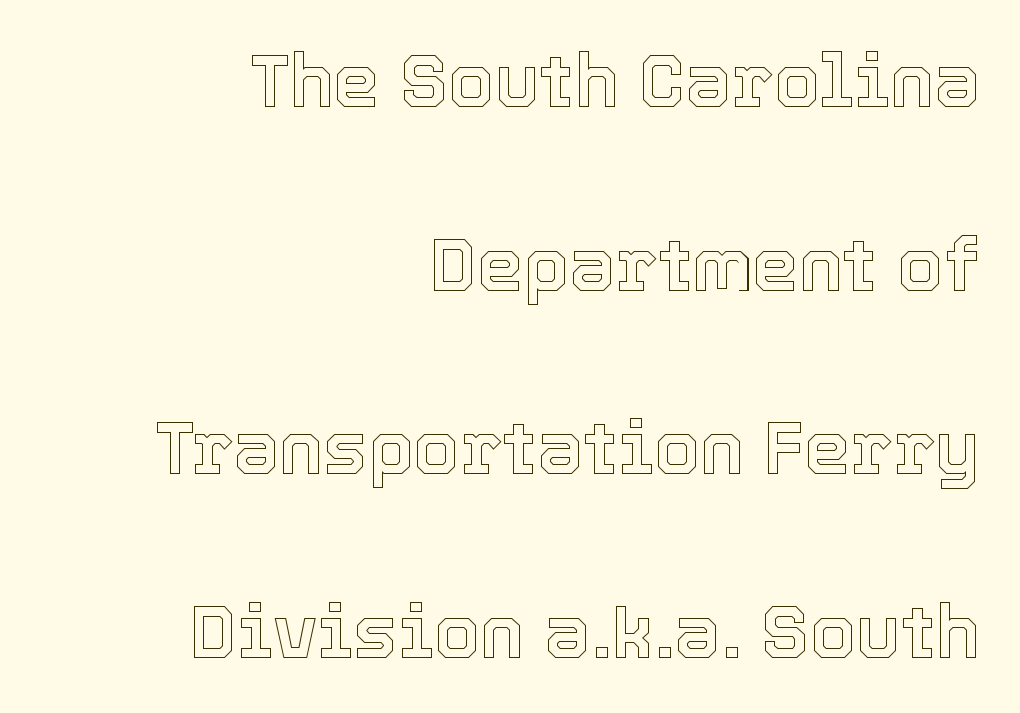
Q: Is the text italic (slanted)? A: No, it is upright.
Q: Is the text underlined? A: No.
Q: How is the paragraph aligned? A: Right-aligned.
Q: Is the spacing between letters normal or unusually wide? A: Normal.
Q: Is the spacing between lines tight, normal or loose? A: Loose.
Q: Width (condensed, normal, or wide)? A: Normal.
Q: x-height? A: Medium.
Q: Monospaced? A: No.
